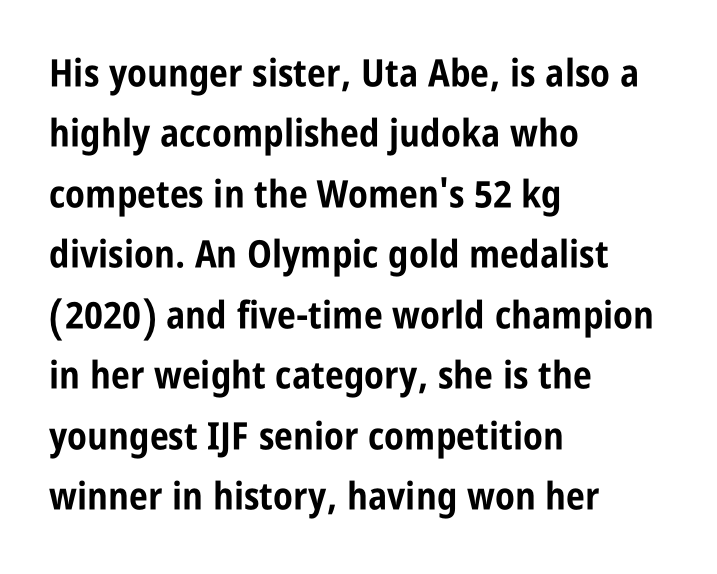
The image shows 38 px bold, condensed sans-serif type, upright; set left-aligned, normal line spacing (1.59x), normal letter spacing, not underlined; low stroke contrast and a large x-height.
